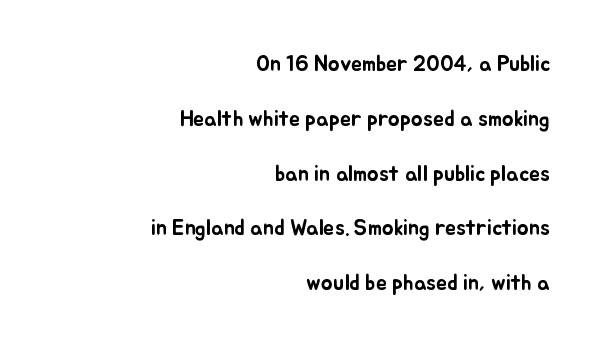
{"italic": "no", "underline": "no", "align": "right", "line_spacing": "loose", "line_spacing_ratio": 2.49, "letter_spacing": "normal", "letter_spacing_em": 0.0, "glyph_px": 22}
